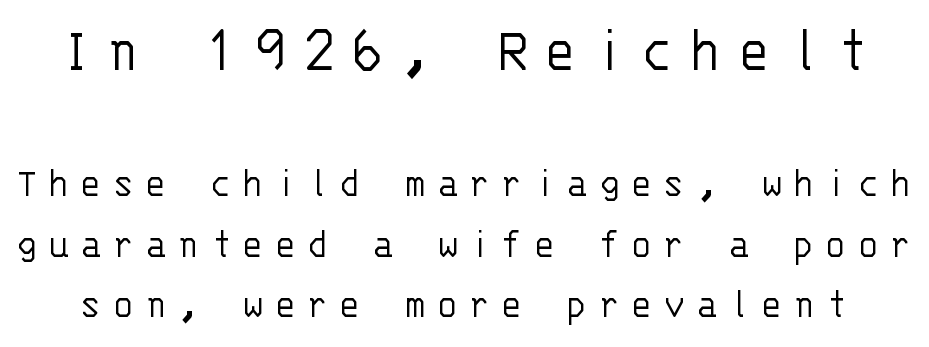
The image shows 66 px light sans-serif type, upright, monospaced; set normal line spacing (1.38x), unusually wide letter spacing (+0.25 em), not underlined; the first (top) block is 1.5x larger; low stroke contrast and a large x-height.
